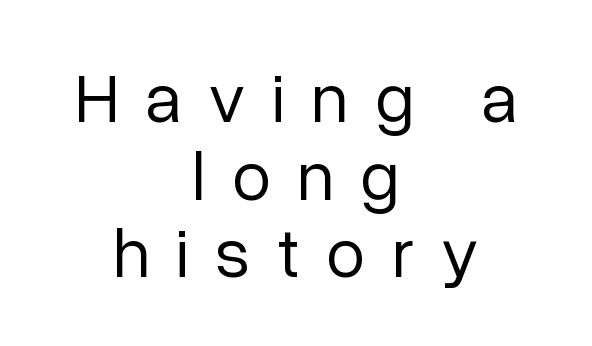
The passage shown is typed in a proportional face where columns would drift. Reading down the column, the eye jumps only a short way to each next line. Which margin do the lines hug? Neither — every line sits in the middle. Nope, no serifs anywhere on these letters.
